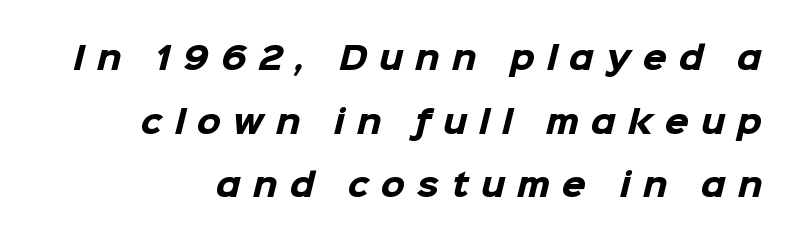
Q: Is the text bold? A: Yes.
Q: Is the typeface a serif or a sans-serif typeface? A: Sans-serif.
Q: Is the text underlined? A: No.
Q: How is the paragraph aligned? A: Right-aligned.
Q: Is the spacing between letters normal or unusually wide? A: Unusually wide.
Q: Is the spacing between lines tight, normal or loose? A: Loose.
Q: Width (condensed, normal, or wide)? A: Normal.
Q: Stroke contrast? A: Low.
Q: x-height? A: Medium.
Q: Monospaced? A: No.
